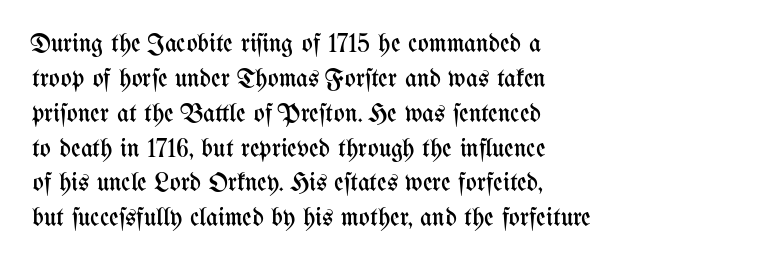
Q: Is the text bold? A: No.
Q: Is the text italic (slanted)? A: No, it is upright.
Q: Is the text underlined? A: No.
Q: How is the paragraph aligned? A: Left-aligned.
Q: Is the spacing between letters normal or unusually wide? A: Normal.
Q: Is the spacing between lines tight, normal or loose? A: Normal.
